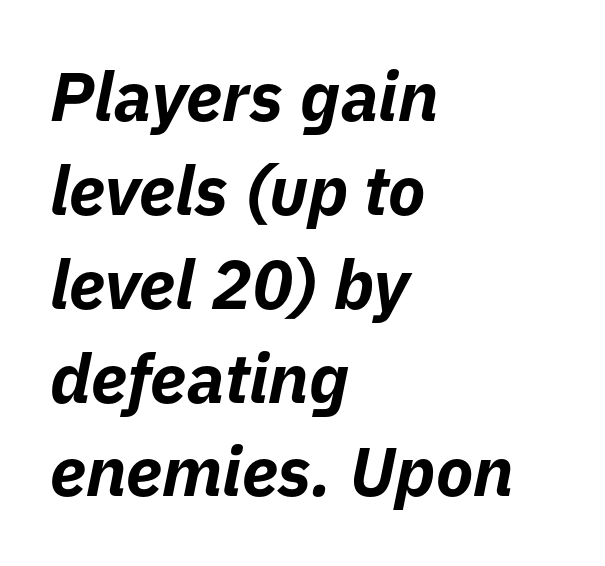
Q: Is the text bold? A: Yes.
Q: Is the text italic (slanted)? A: Yes, it leans right by about 11 degrees.
Q: Is the text underlined? A: No.
Q: How is the paragraph aligned? A: Left-aligned.
Q: Is the spacing between letters normal or unusually wide? A: Normal.
Q: Is the spacing between lines tight, normal or loose? A: Normal.
Q: Width (condensed, normal, or wide)? A: Normal.
Q: Stroke contrast? A: Low.
Q: x-height? A: Medium.
Q: Monospaced? A: No.
